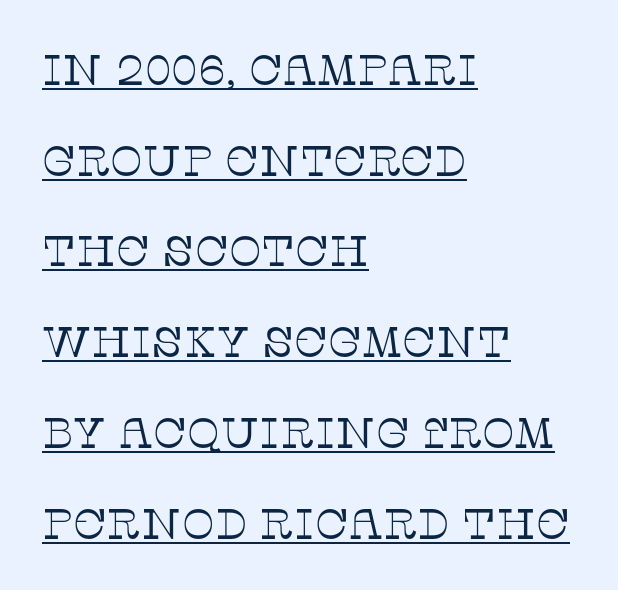
{"serif": "yes", "italic": "no", "bold": "no", "weight": "thin", "width": "normal", "stroke_contrast": "low", "x_height": "large", "monospaced": "no", "underline": "yes", "align": "left", "line_spacing": "loose", "line_spacing_ratio": 2.11, "letter_spacing": "normal", "letter_spacing_em": 0.0, "glyph_px": 43}
